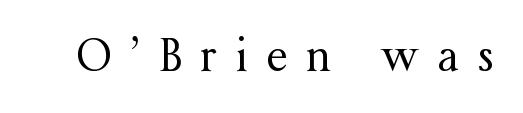
Q: Is the text bold? A: No.
Q: Is the text italic (slanted)? A: No, it is upright.
Q: Is the typeface a serif or a sans-serif typeface? A: Serif.
Q: Is the text underlined? A: No.
Q: Is the spacing between letters normal or unusually wide? A: Unusually wide.
Q: Width (condensed, normal, or wide)? A: Normal.
Q: Stroke contrast? A: Medium.
Q: x-height? A: Medium.
Q: Monospaced? A: No.
